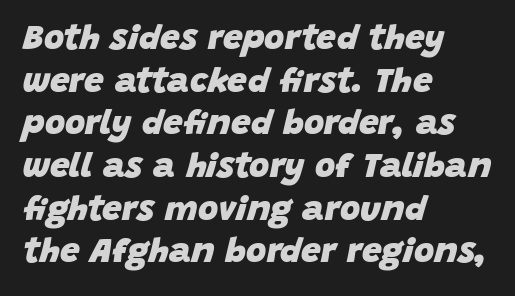
{"italic": "yes", "lean": "right", "slant_degrees": 15, "bold": "yes", "weight": "heavy", "width": "normal", "stroke_contrast": "low", "x_height": "large", "monospaced": "no", "underline": "no", "align": "left", "line_spacing_ratio": 1.22, "letter_spacing": "normal", "letter_spacing_em": 0.0, "glyph_px": 35}
